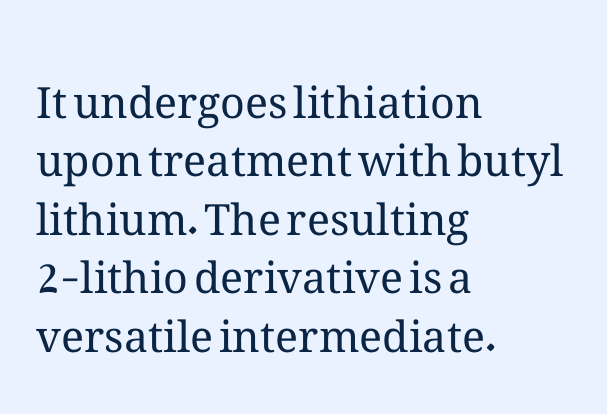
{"italic": "no", "bold": "no", "weight": "regular", "width": "normal", "stroke_contrast": "medium", "x_height": "medium", "monospaced": "no", "underline": "no", "align": "left", "line_spacing": "normal", "line_spacing_ratio": 1.36, "letter_spacing": "normal", "letter_spacing_em": 0.0, "glyph_px": 43}
